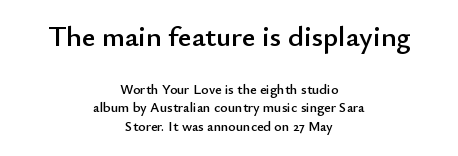
The image shows 29 px sans-serif type, upright; set centered, normal line spacing (1.33x), normal letter spacing, not underlined; the first (top) block is 2.07x larger; low stroke contrast and a small x-height.
